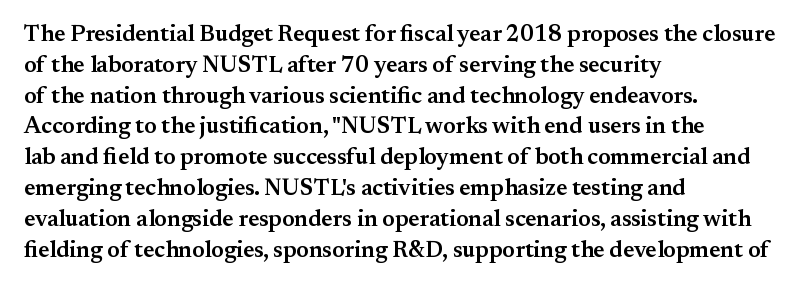
Q: Is the text bold? A: Semi-bold.
Q: Is the text italic (slanted)? A: No, it is upright.
Q: Is the text underlined? A: No.
Q: How is the paragraph aligned? A: Left-aligned.
Q: Is the spacing between letters normal or unusually wide? A: Normal.
Q: Is the spacing between lines tight, normal or loose? A: Normal.
